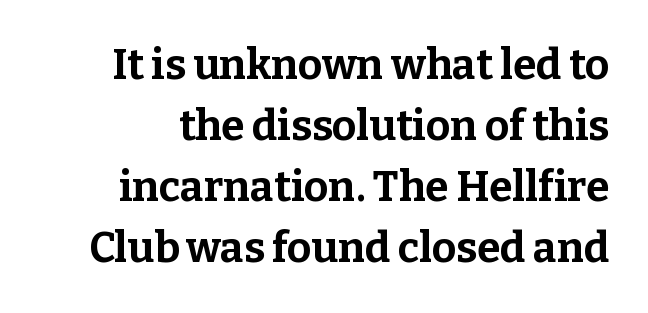
Q: Is the text bold? A: Yes.
Q: Is the text italic (slanted)? A: No, it is upright.
Q: Is the typeface a serif or a sans-serif typeface? A: Serif.
Q: Is the text underlined? A: No.
Q: Is the spacing between letters normal or unusually wide? A: Normal.
Q: Is the spacing between lines tight, normal or loose? A: Normal.
Q: Width (condensed, normal, or wide)? A: Normal.
Q: Stroke contrast? A: Low.
Q: x-height? A: Medium.
Q: Monospaced? A: No.
